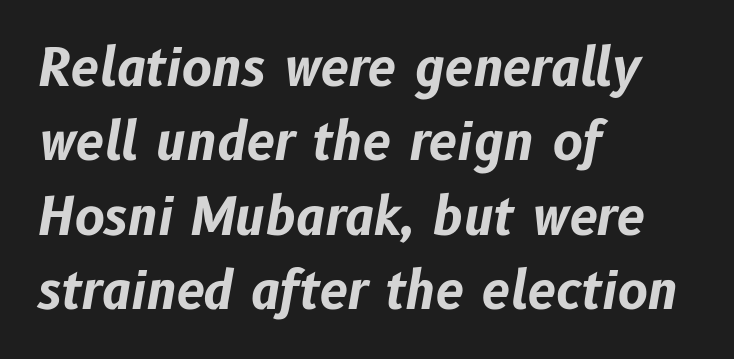
Q: Is the text bold? A: Yes.
Q: Is the text italic (slanted)? A: Yes, it leans right by about 10 degrees.
Q: Is the text underlined? A: No.
Q: How is the paragraph aligned? A: Left-aligned.
Q: Is the spacing between letters normal or unusually wide? A: Normal.
Q: Is the spacing between lines tight, normal or loose? A: Normal.
Q: Width (condensed, normal, or wide)? A: Normal.
Q: Stroke contrast? A: Low.
Q: x-height? A: Medium.
Q: Monospaced? A: No.
